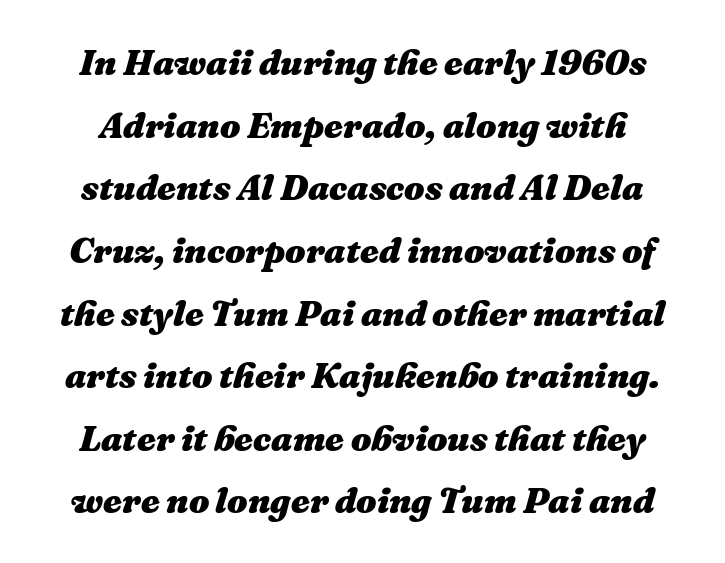
Heavy, bold letterforms. Proportional: the letters do not fall into vertical columns. Letter spacing: default. The gap between lines stays unmarked. Slanted lettering throughout.
